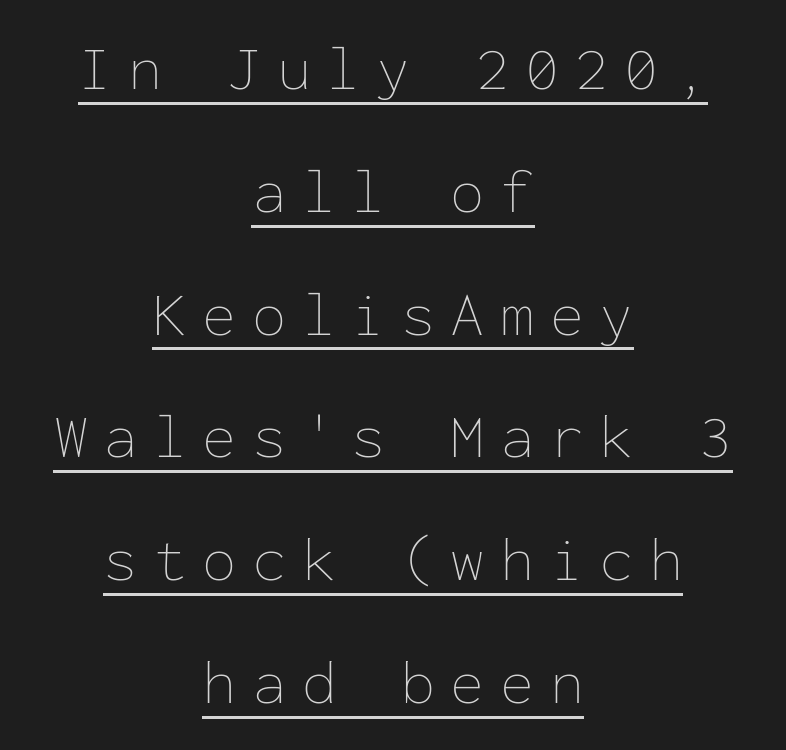
The image shows 62 px thin type, upright, monospaced; set centered, loose line spacing (1.98x), unusually wide letter spacing (+0.25 em), underlined; low stroke contrast and a medium x-height.
